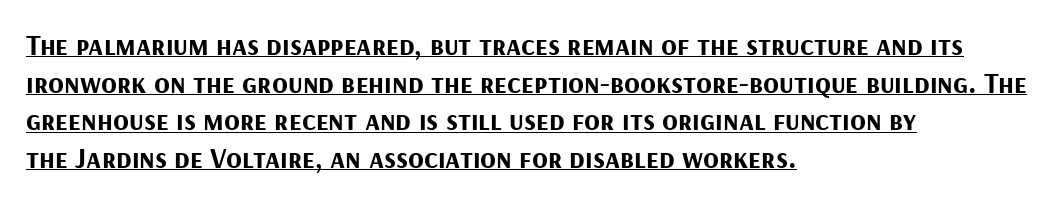
Honestly, the underline is the first thing you notice here. The rendering uses a bold face; every stroke is thick and dark. Think of a printed novel: that variable character pitch is what you see here. The compositor pushed each line to the left boundary.
